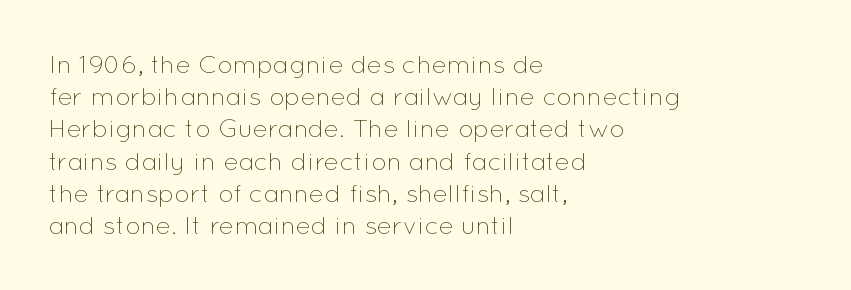
Q: Is the text bold? A: No.
Q: Is the text italic (slanted)? A: No, it is upright.
Q: Is the text underlined? A: No.
Q: How is the paragraph aligned? A: Left-aligned.
Q: Is the spacing between letters normal or unusually wide? A: Normal.
Q: Is the spacing between lines tight, normal or loose? A: Normal.
